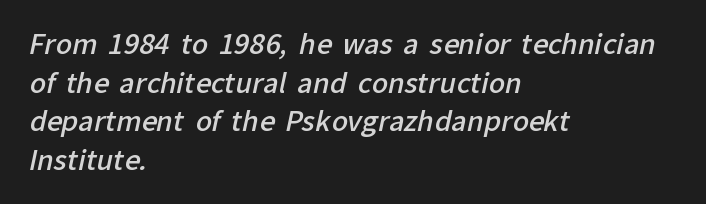
Q: Is the text bold? A: Semi-bold.
Q: Is the text underlined? A: No.
Q: How is the paragraph aligned? A: Left-aligned.
Q: Is the spacing between letters normal or unusually wide? A: Normal.
Q: Is the spacing between lines tight, normal or loose? A: Normal.
